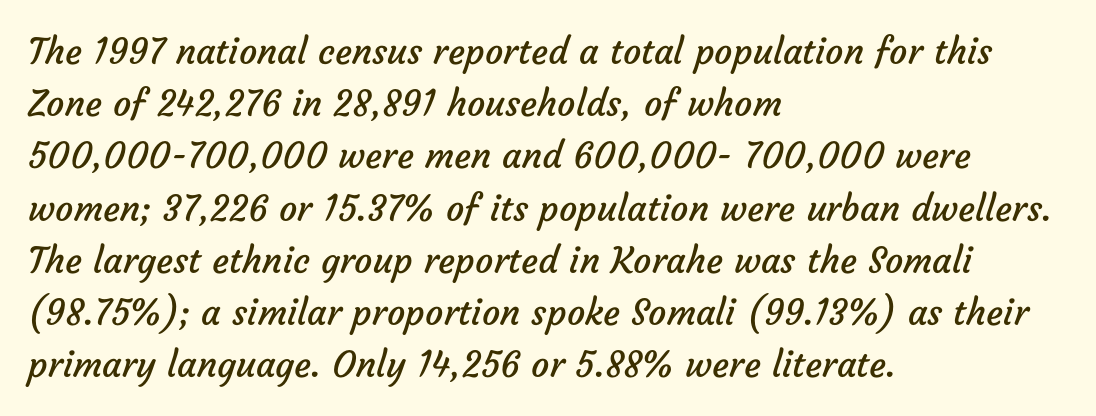
Q: Is the text bold? A: No.
Q: Is the typeface a serif or a sans-serif typeface? A: Sans-serif.
Q: Is the text underlined? A: No.
Q: How is the paragraph aligned? A: Left-aligned.
Q: Is the spacing between letters normal or unusually wide? A: Normal.
Q: Is the spacing between lines tight, normal or loose? A: Normal.
Q: Width (condensed, normal, or wide)? A: Normal.
Q: Stroke contrast? A: Low.
Q: x-height? A: Medium.
Q: Monospaced? A: No.
